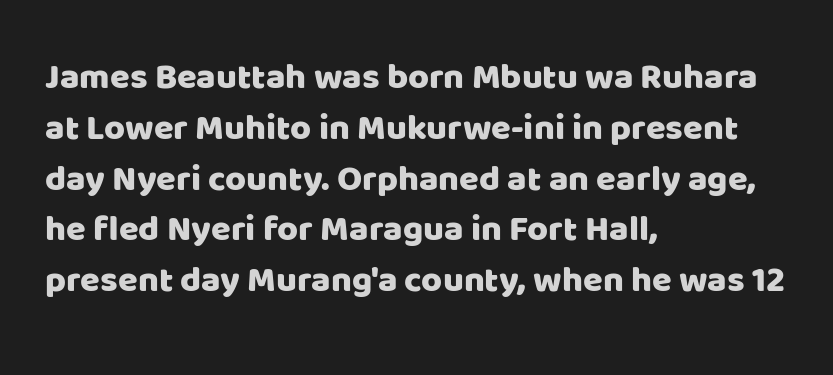
Caption: multi-line text, flush left, ragged right. Decoration check: the copy has no underline. Inter-character spacing is left at the font's built-in metrics. The lettering stays uniformly vertical, giving the passage a roman look. Unlike a traditional serif, this face leaves its strokes unadorned. Evenly set lines give the paragraph a standard silhouette.
